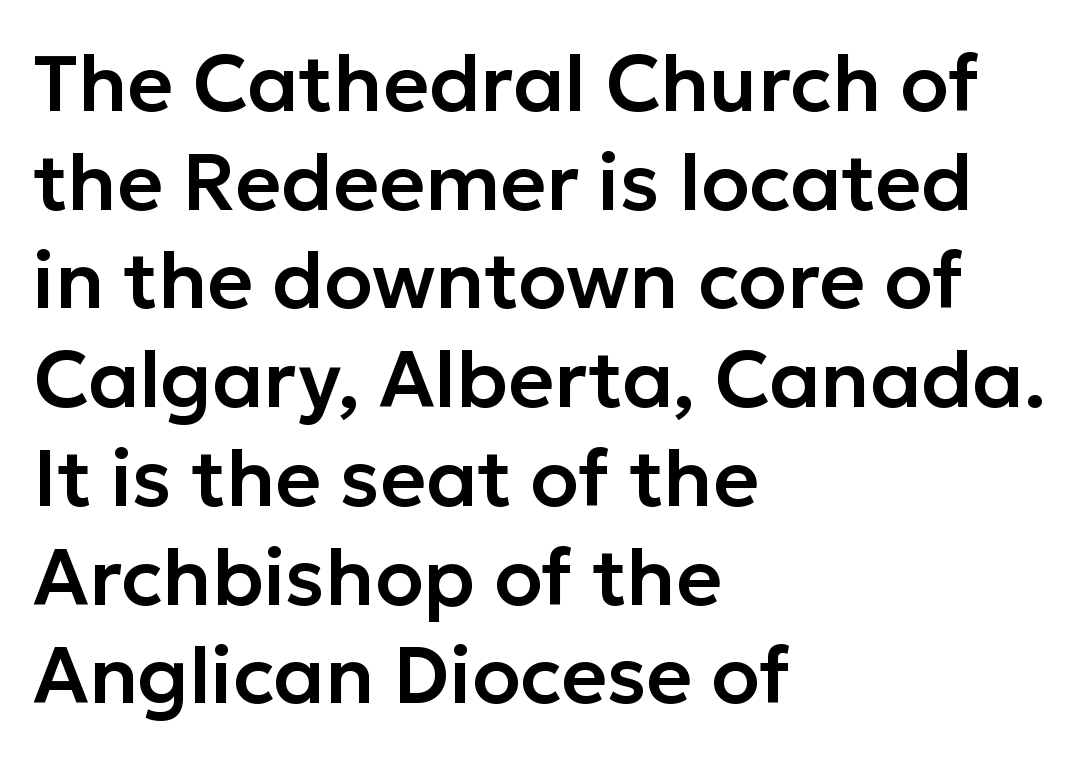
{"serif": "no", "italic": "no", "width": "normal", "stroke_contrast": "low", "x_height": "medium", "monospaced": "no", "underline": "no", "align": "left", "line_spacing": "normal", "line_spacing_ratio": 1.25, "letter_spacing": "normal", "letter_spacing_em": 0.0, "glyph_px": 79}
